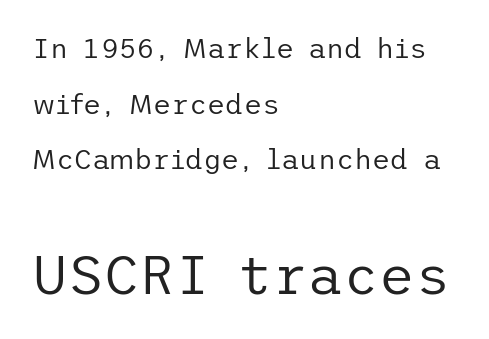
Q: Is the text bold? A: No.
Q: Is the text italic (slanted)? A: No, it is upright.
Q: Is the typeface a serif or a sans-serif typeface? A: Sans-serif.
Q: Is the text underlined? A: No.
Q: How is the paragraph aligned? A: Left-aligned.
Q: Is the spacing between letters normal or unusually wide? A: Normal.
Q: Is the spacing between lines tight, normal or loose? A: Loose.
Q: Which block of text is set in a larger size, the first (top) or the second (bottom)? A: The second (bottom) one.
Q: Width (condensed, normal, or wide)? A: Normal.
Q: Stroke contrast? A: Low.
Q: x-height? A: Medium.
